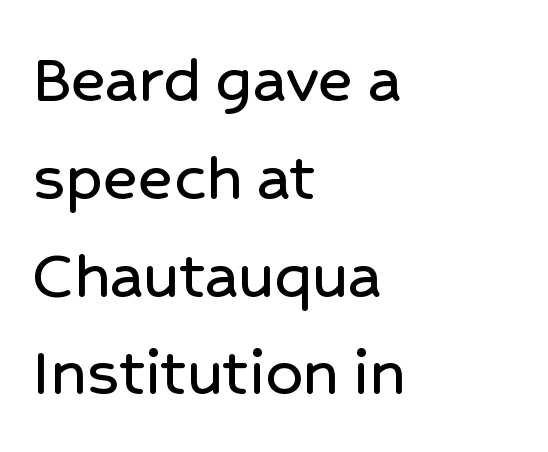
The image shows 73 px sans-serif type, upright; set left-aligned, normal line spacing (1.34x), normal letter spacing, not underlined; low stroke contrast and a medium x-height.
